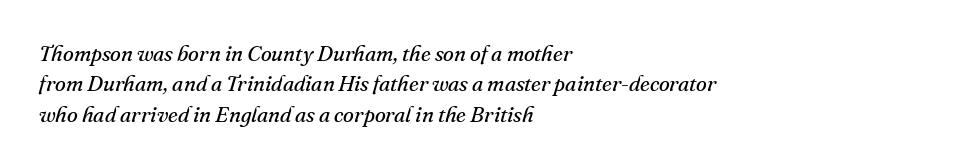
{"italic": "yes", "lean": "right", "slant_degrees": 16, "bold": "no", "underline": "no", "align": "left", "line_spacing": "normal", "line_spacing_ratio": 1.38, "letter_spacing": "normal", "letter_spacing_em": 0.0, "glyph_px": 22}
